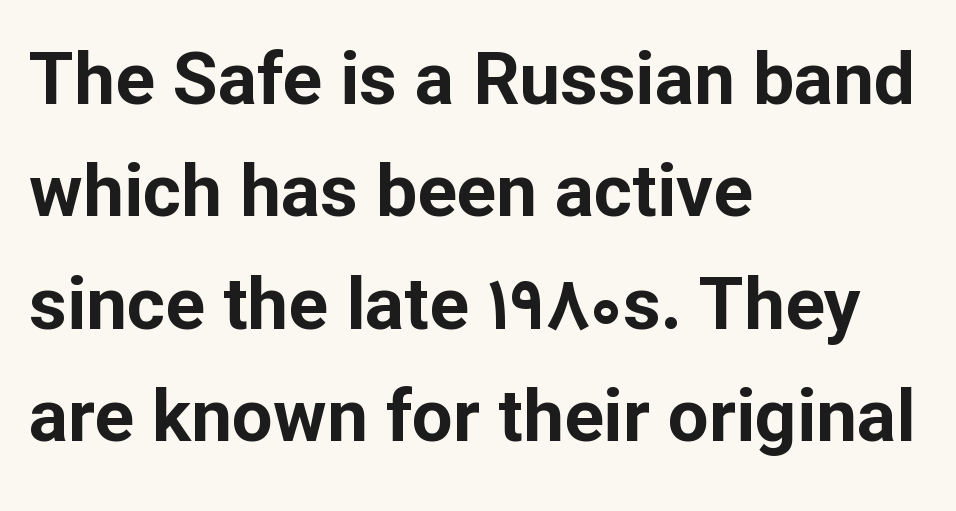
This rendering features lettering with no underline. The vertical gap from one line to the next is medium. The font family rendered here belongs to the sans-serif group. Every character sits straight up, as roman type does. Each letter keeps its own natural width here, so spacing adapts to shape.
